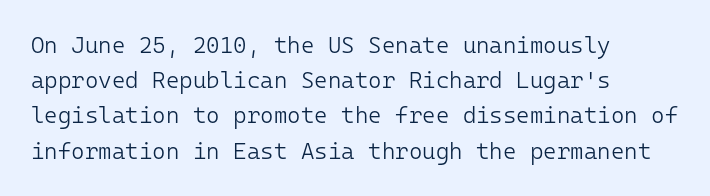
{"italic": "no", "bold": "no", "underline": "no", "align": "left", "line_spacing": "normal", "line_spacing_ratio": 1.53, "letter_spacing": "normal", "letter_spacing_em": 0.0, "glyph_px": 23}
